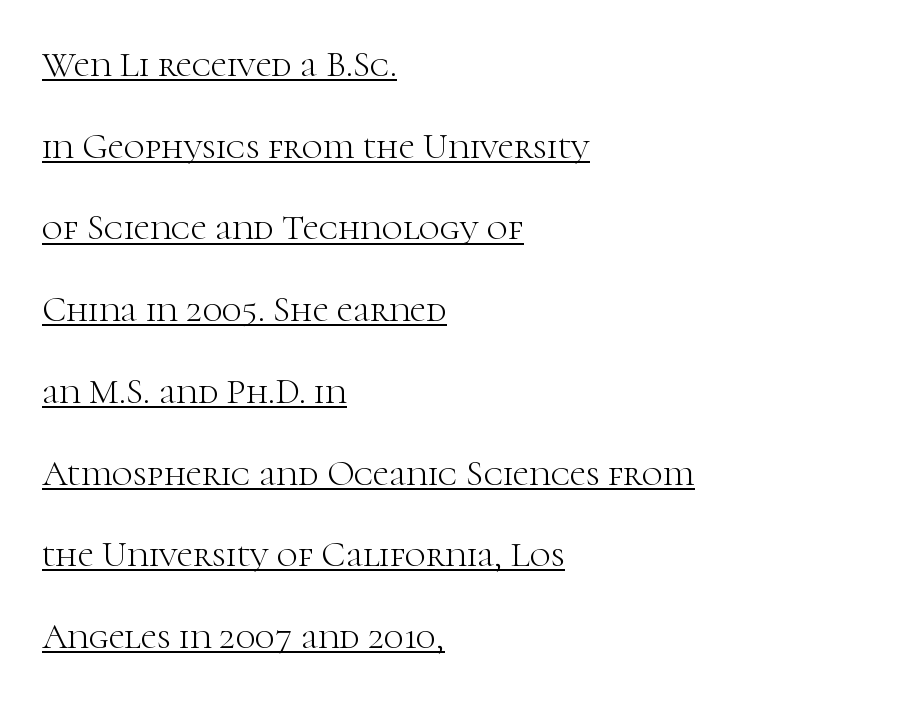
The image shows 36 px light serif type, upright; set left-aligned, loose line spacing (2.27x), normal letter spacing, underlined; high stroke contrast and a medium x-height.
